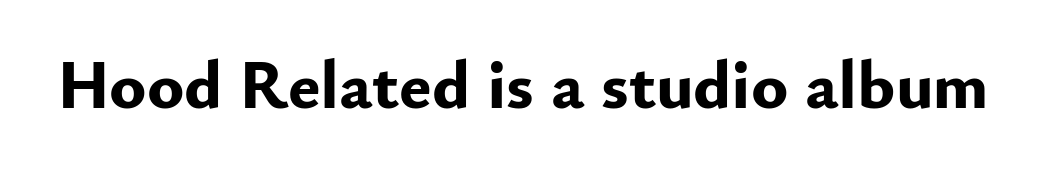
Q: Is the text bold? A: Yes.
Q: Is the text italic (slanted)? A: No, it is upright.
Q: Is the typeface a serif or a sans-serif typeface? A: Sans-serif.
Q: Is the text underlined? A: No.
Q: Is the spacing between letters normal or unusually wide? A: Normal.
Q: Width (condensed, normal, or wide)? A: Normal.
Q: Stroke contrast? A: Low.
Q: x-height? A: Small.
Q: Monospaced? A: No.
